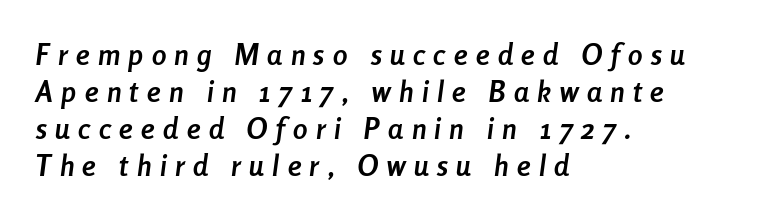
{"italic": "yes", "lean": "right", "slant_degrees": 8, "bold": "yes", "weight": "semibold", "width": "condensed", "stroke_contrast": "low", "x_height": "medium", "monospaced": "no", "underline": "no", "align": "left", "line_spacing": "normal", "line_spacing_ratio": 1.28, "letter_spacing": "wide", "letter_spacing_em": 0.29, "glyph_px": 29}
